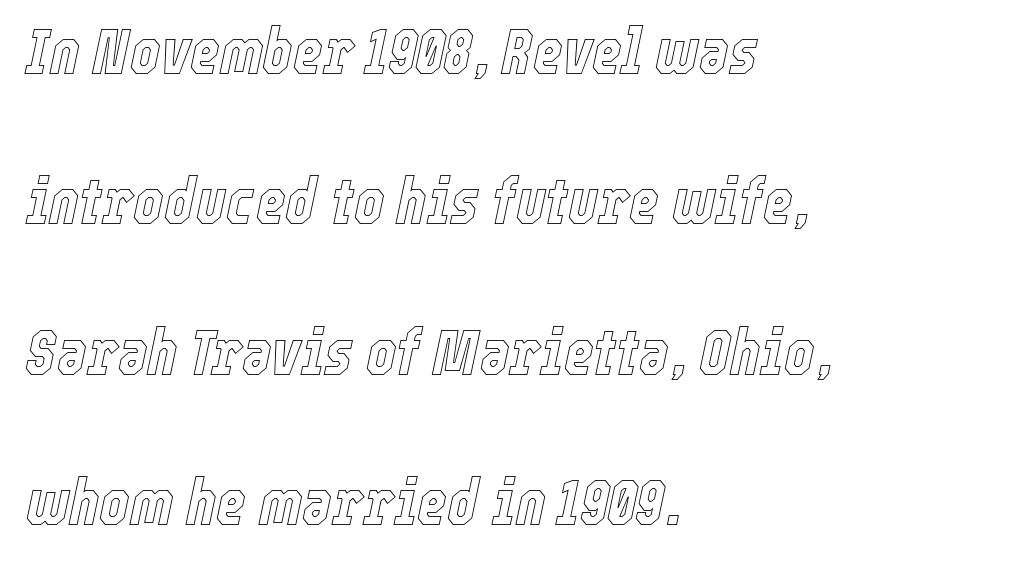
Loosely led — the rows are spread out. Bare-footed words on every line. The face used here is rendered with its standard letterfit. The compositor pushed each line to the left boundary. Rendered with sloped, italic letterforms. Each letter keeps its own natural width here, so spacing adapts to shape.
